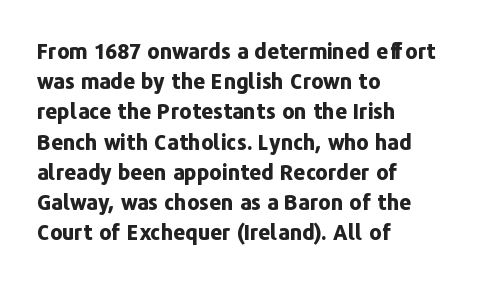
{"italic": "no", "bold": "yes", "underline": "no", "align": "left", "line_spacing": "normal", "line_spacing_ratio": 1.44, "letter_spacing": "normal", "letter_spacing_em": 0.0, "glyph_px": 21}
